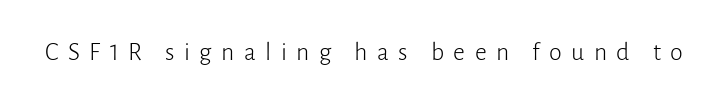
Q: Is the text bold? A: No.
Q: Is the text italic (slanted)? A: No, it is upright.
Q: Is the text underlined? A: No.
Q: Is the spacing between letters normal or unusually wide? A: Unusually wide.
